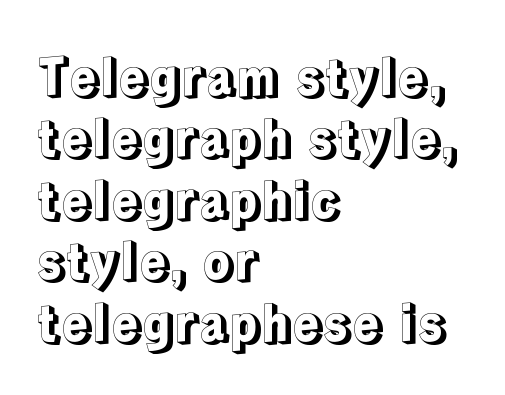
Q: Is the text italic (slanted)? A: No, it is upright.
Q: Is the text underlined? A: No.
Q: How is the paragraph aligned? A: Left-aligned.
Q: Is the spacing between letters normal or unusually wide? A: Normal.
Q: Width (condensed, normal, or wide)? A: Normal.
Q: x-height? A: Medium.
Q: Monospaced? A: No.
